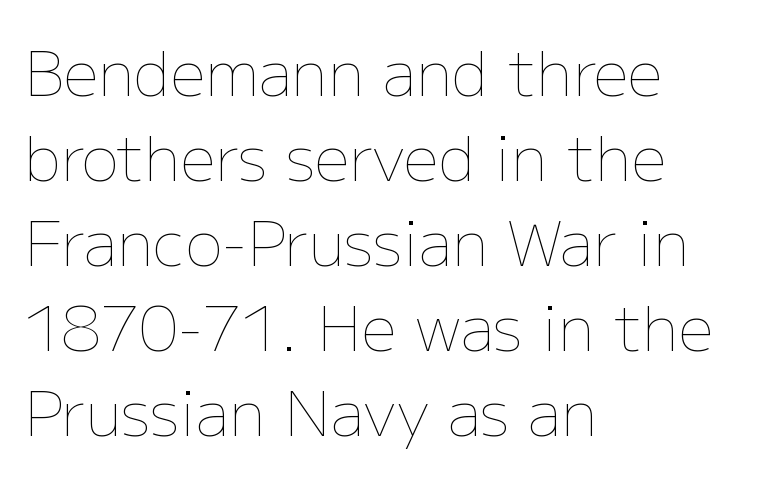
{"italic": "no", "bold": "no", "weight": "thin", "width": "normal", "stroke_contrast": "low", "x_height": "medium", "monospaced": "no", "underline": "no", "align": "left", "line_spacing": "normal", "line_spacing_ratio": 1.37, "letter_spacing": "normal", "letter_spacing_em": 0.0, "glyph_px": 62}
